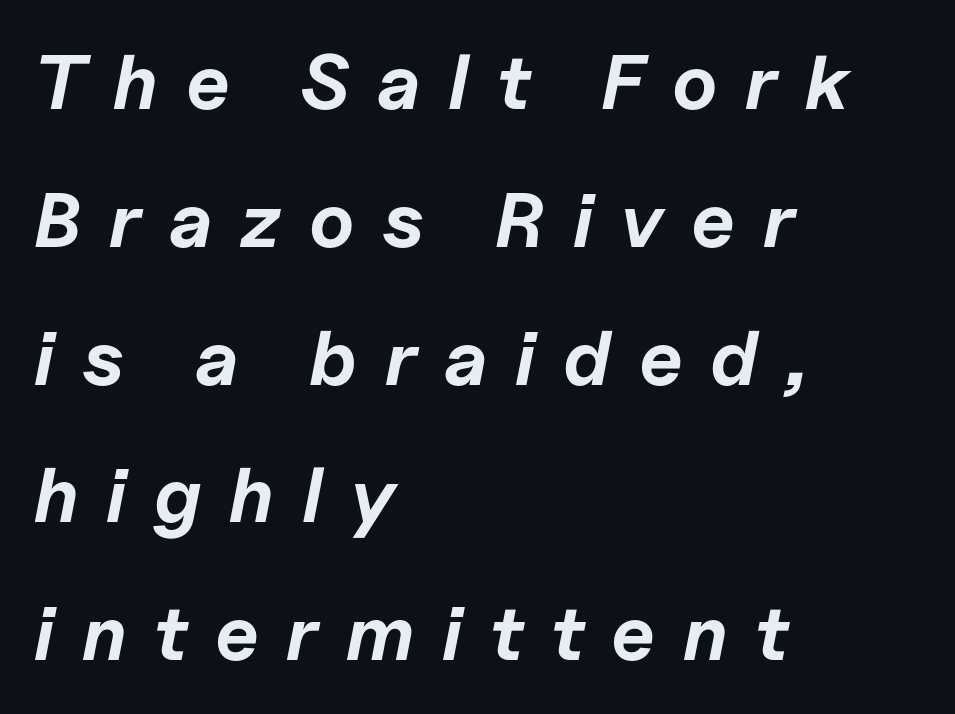
Q: Is the text bold? A: Yes.
Q: Is the text italic (slanted)? A: Yes, it leans right by about 11 degrees.
Q: Is the text underlined? A: No.
Q: How is the paragraph aligned? A: Left-aligned.
Q: Is the spacing between letters normal or unusually wide? A: Unusually wide.
Q: Width (condensed, normal, or wide)? A: Normal.
Q: Stroke contrast? A: Low.
Q: x-height? A: Medium.
Q: Monospaced? A: No.
